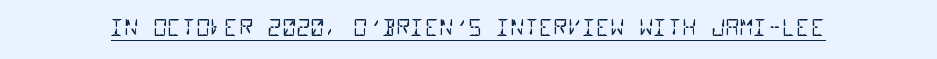
{"bold": "no", "underline": "yes", "letter_spacing": "normal", "letter_spacing_em": 0.0, "glyph_px": 22}
